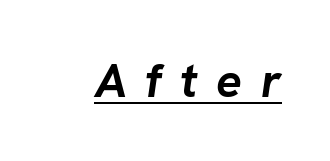
Posture: slanted. A dark, heavy texture on the line: the type is bold. The string is rendered with underlining switched on. The horizontal fit of the characters is loose and conspicuously gappy.
